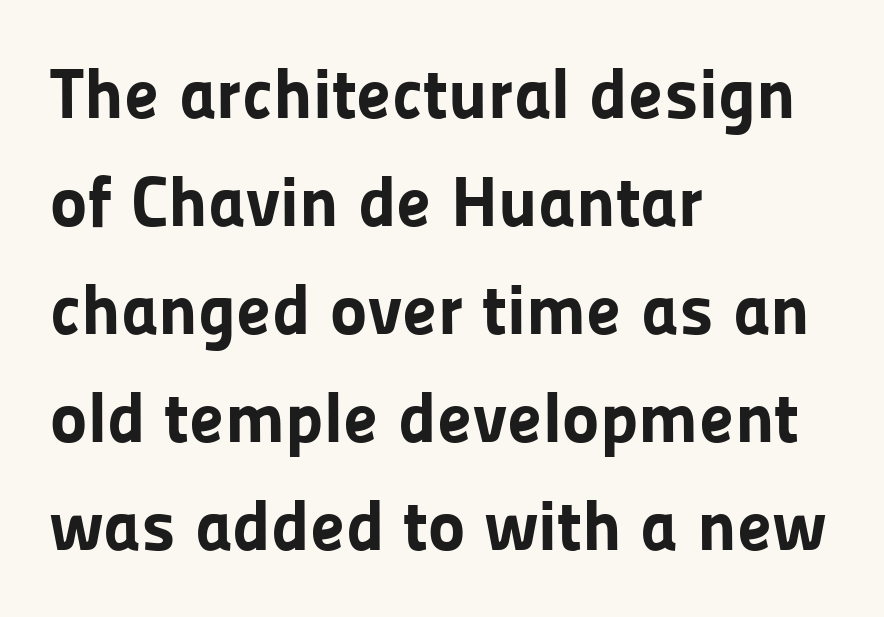
Q: Is the text bold? A: Yes.
Q: Is the text italic (slanted)? A: No, it is upright.
Q: Is the typeface a serif or a sans-serif typeface? A: Sans-serif.
Q: Is the text underlined? A: No.
Q: How is the paragraph aligned? A: Left-aligned.
Q: Is the spacing between letters normal or unusually wide? A: Normal.
Q: Is the spacing between lines tight, normal or loose? A: Normal.
Q: Width (condensed, normal, or wide)? A: Normal.
Q: Stroke contrast? A: Low.
Q: x-height? A: Medium.
Q: Monospaced? A: No.
